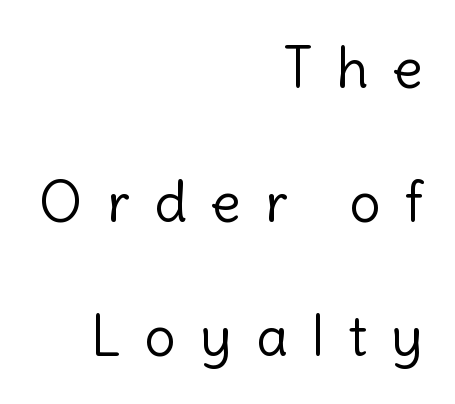
{"serif": "no", "italic": "no", "bold": "no", "weight": "light", "width": "normal", "x_height": "medium", "monospaced": "no", "underline": "no", "align": "right", "line_spacing": "loose", "line_spacing_ratio": 2.39, "letter_spacing": "wide", "letter_spacing_em": 0.43, "glyph_px": 56}
